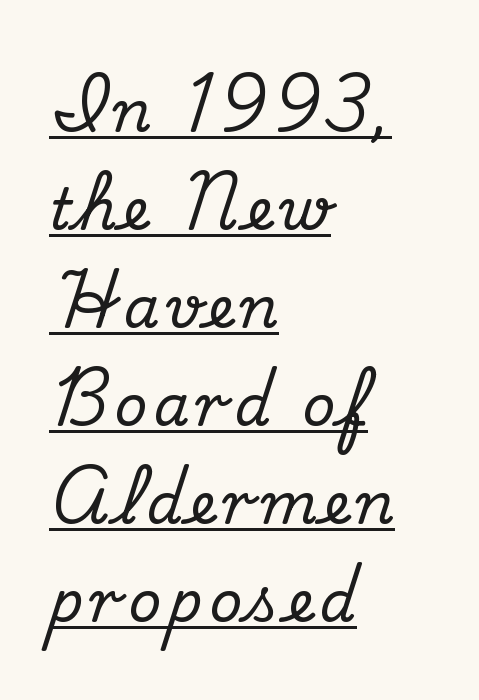
Glance below the letters and you will spot a drawn line. Does the copy run flush right? No — it runs flush left. This sample has the flowing, uneven cadence of proportional lettering. The rendering shows small feet on the letterforms — a serif design.
